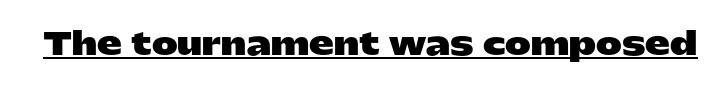
How heavy is the stroke? Heavy — this is a bold. The rendering uses natural spacing where letterforms have individual widths. Serifs: no, the terminals of the letterforms are clean. The rendered words wear a rule along their underside.
